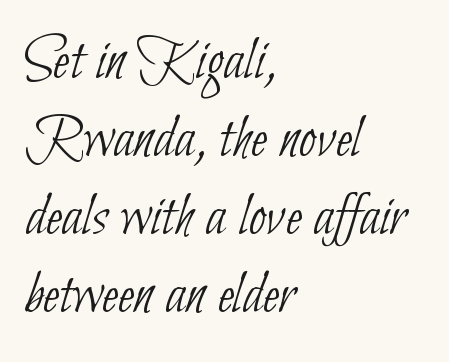
The specimen omits any rule beneath the text block's lines. This rendering employs a face without finishing strokes, i.e., a sans-serif. A quiet, ordinary-to-light weight characterises the typeface. The rows are spaced the way most documents space them. Each line starts at the same left margin while the right side varies. Short note: letters normally spaced.
